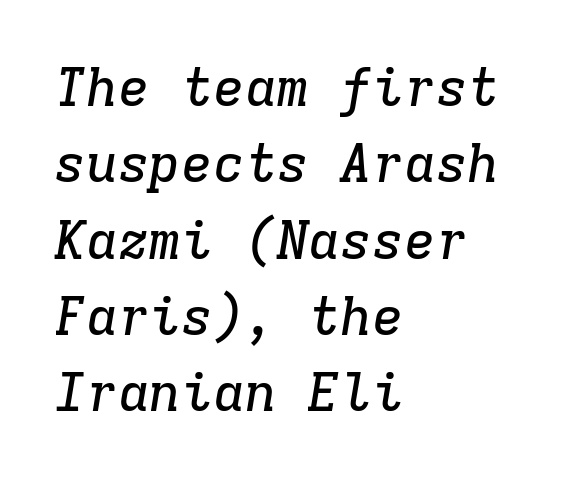
Default kerning and tracking; the words read as compact shapes. Observe the lean: these are italic letterforms. Line spacing here is normal. The compositor pushed each line to the left boundary. Spacing verdict: monospaced, one width for all characters.
